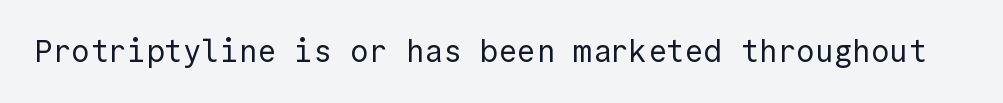
Q: Is the text bold? A: No.
Q: Is the text italic (slanted)? A: No, it is upright.
Q: Is the typeface a serif or a sans-serif typeface? A: Sans-serif.
Q: Is the text underlined? A: No.
Q: Is the spacing between letters normal or unusually wide? A: Normal.
Q: Width (condensed, normal, or wide)? A: Normal.
Q: x-height? A: Medium.
Q: Monospaced? A: Yes.
